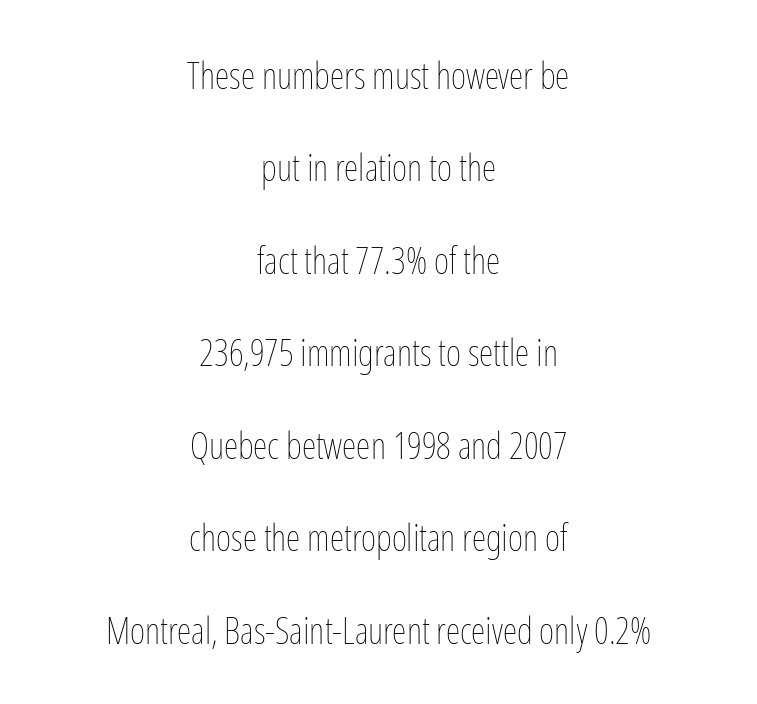
The image shows 37 px thin, condensed type, upright; set centered, loose line spacing (2.5x), normal letter spacing, not underlined; low stroke contrast and a medium x-height.
